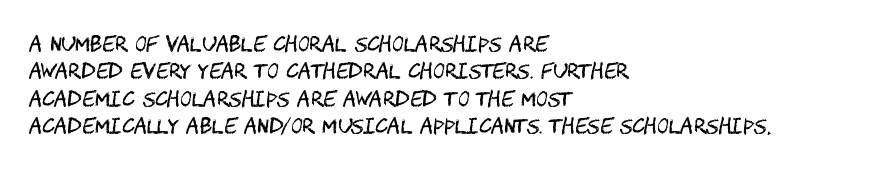
The image shows 20 px text type, upright; set left-aligned, normal line spacing (1.37x), normal letter spacing, not underlined.
